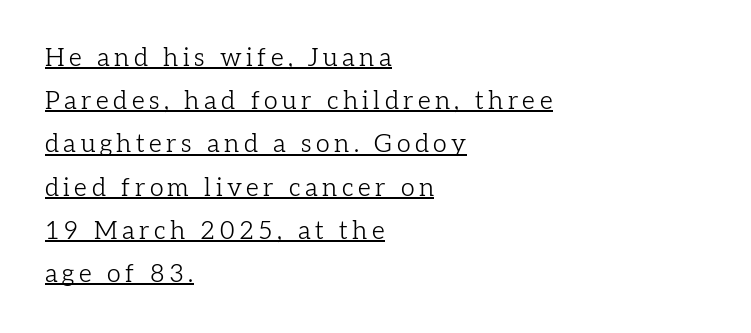
{"italic": "no", "bold": "no", "underline": "yes", "align": "left", "line_spacing_ratio": 1.73, "glyph_px": 25}
